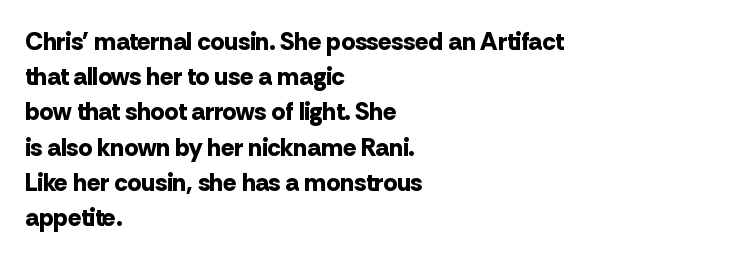
Q: Is the text bold? A: Yes.
Q: Is the text italic (slanted)? A: No, it is upright.
Q: Is the text underlined? A: No.
Q: How is the paragraph aligned? A: Left-aligned.
Q: Is the spacing between letters normal or unusually wide? A: Normal.
Q: Is the spacing between lines tight, normal or loose? A: Normal.
